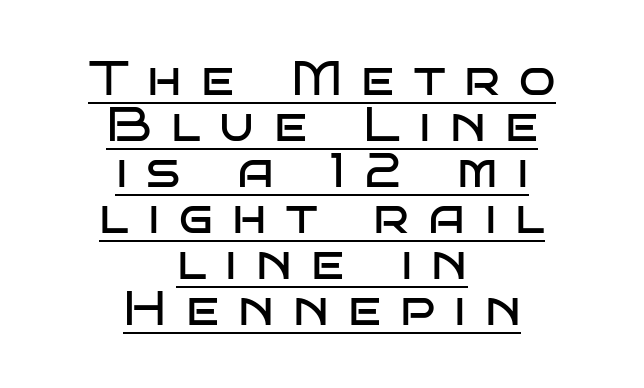
{"serif": "no", "italic": "no", "bold": "no", "weight": "regular", "width": "wide", "stroke_contrast": "low", "x_height": "large", "monospaced": "no", "underline": "yes", "align": "center", "line_spacing": "tight", "line_spacing_ratio": 0.96, "letter_spacing": "wide", "letter_spacing_em": 0.4, "glyph_px": 48}
